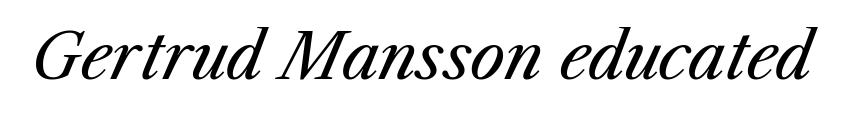
The line texture is even and compact thanks to regular tracking. The string is rendered with underlining switched off. Do the characters align in a grid? No, the font is proportional. Style check: oblique.
